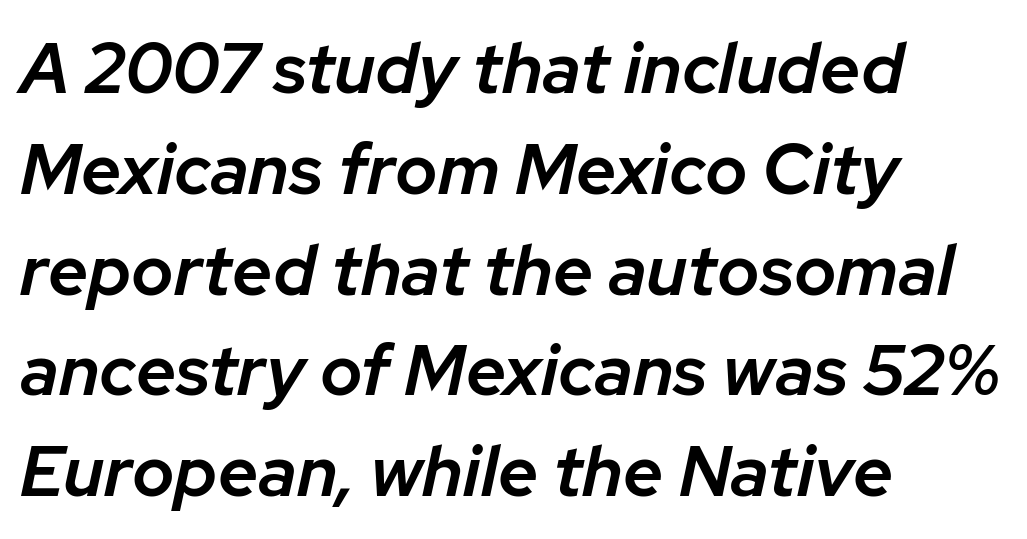
{"italic": "yes", "lean": "right", "slant_degrees": 12, "bold": "semi", "weight": "semibold", "width": "normal", "stroke_contrast": "low", "x_height": "medium", "monospaced": "no", "underline": "no", "align": "left", "line_spacing": "normal", "line_spacing_ratio": 1.42, "letter_spacing": "normal", "letter_spacing_em": 0.0, "glyph_px": 71}
